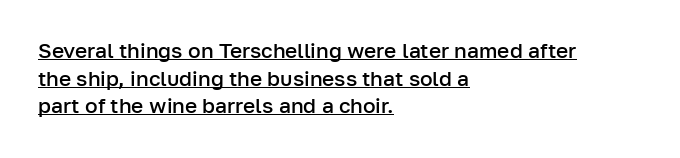
{"italic": "no", "bold": "semi", "underline": "yes", "align": "left", "line_spacing": "normal", "line_spacing_ratio": 1.31, "letter_spacing": "normal", "letter_spacing_em": 0.0, "glyph_px": 21}
